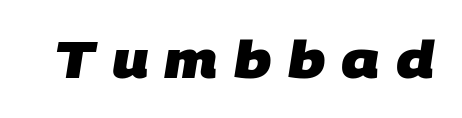
{"serif": "no", "bold": "yes", "weight": "heavy", "width": "normal", "stroke_contrast": "low", "x_height": "large", "monospaced": "no", "underline": "no", "letter_spacing": "wide", "letter_spacing_em": 0.32, "glyph_px": 51}
